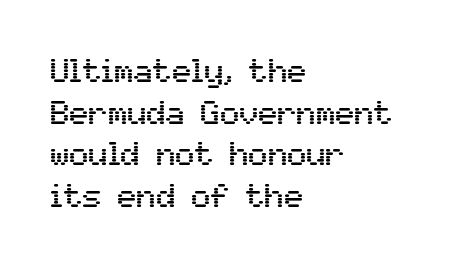
Line starts are locked; line ends wander. The glyphs are unaccompanied by any horizontal stroke below them. Reading down the column, the eye jumps a familiar distance to each next line. Default kerning and tracking; the words read as compact shapes. A typesetter would call this proportional, since set widths differ per character.
